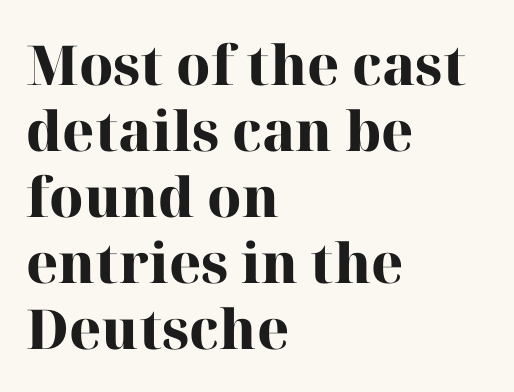
The image shows 55 px heavy serif type, upright; set left-aligned, line spacing 1.2x, normal letter spacing, not underlined; high stroke contrast and a medium x-height.
